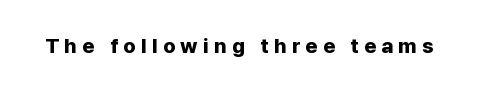
Q: Is the text bold? A: Yes.
Q: Is the text italic (slanted)? A: No, it is upright.
Q: Is the text underlined? A: No.
Q: Is the spacing between letters normal or unusually wide? A: Unusually wide.
